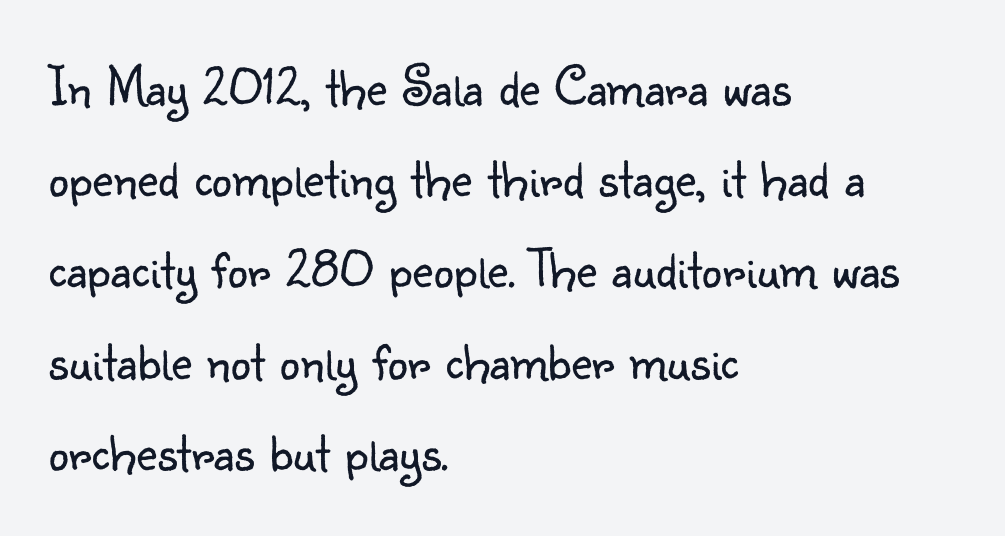
Honestly, there is no underline to notice here at all. A classic flush-left, rag-right setting is used for this passage. The vertical gap from one line to the next is medium. Is this a fixed-width face? No — the glyphs have proportional, varying widths. Caption: face not bold, strokes unweighted.
